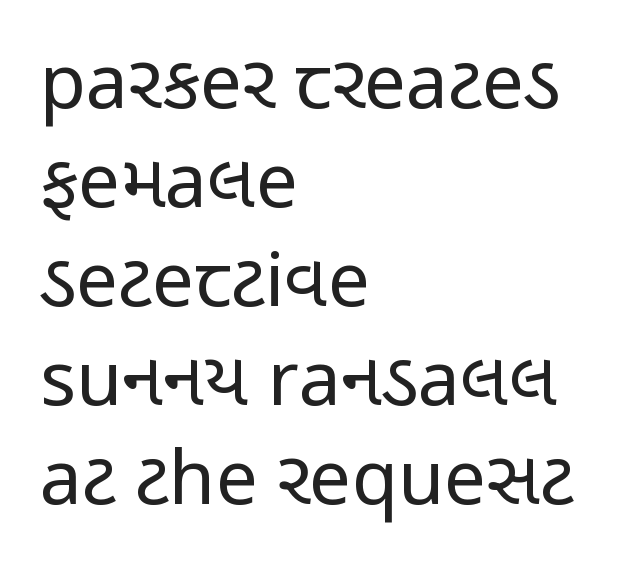
Q: Is the text bold? A: No.
Q: Is the text italic (slanted)? A: No, it is upright.
Q: Is the typeface a serif or a sans-serif typeface? A: Sans-serif.
Q: Is the text underlined? A: No.
Q: How is the paragraph aligned? A: Left-aligned.
Q: Is the spacing between letters normal or unusually wide? A: Normal.
Q: Is the spacing between lines tight, normal or loose? A: Normal.
Q: Width (condensed, normal, or wide)? A: Condensed.
Q: Stroke contrast? A: Low.
Q: x-height? A: Medium.
Q: Monospaced? A: No.
